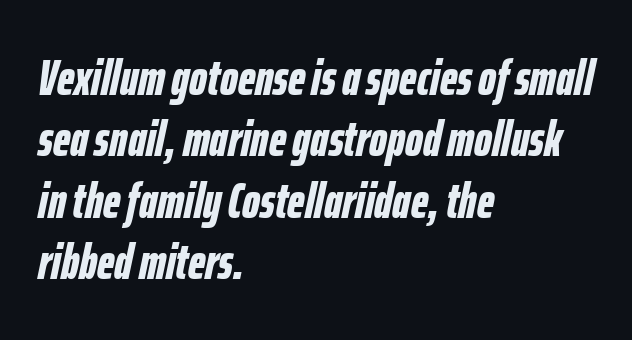
The image shows 50 px bold, condensed type, italic (leaning right); set left-aligned, line spacing 1.23x, normal letter spacing, not underlined; low stroke contrast and a medium x-height.
